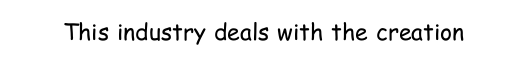
Q: Is the text bold? A: No.
Q: Is the text italic (slanted)? A: No, it is upright.
Q: Is the text underlined? A: No.
Q: Is the spacing between letters normal or unusually wide? A: Normal.
